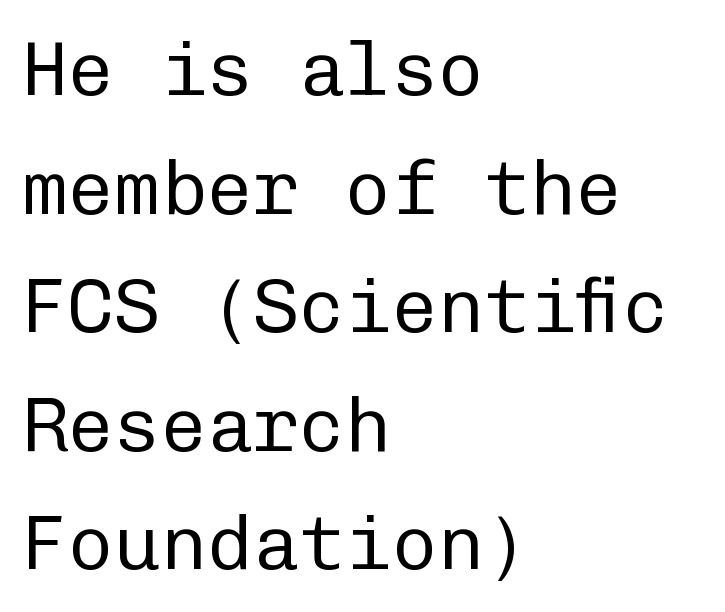
Q: Is the text bold? A: No.
Q: Is the text italic (slanted)? A: No, it is upright.
Q: Is the typeface a serif or a sans-serif typeface? A: Sans-serif.
Q: Is the text underlined? A: No.
Q: How is the paragraph aligned? A: Left-aligned.
Q: Is the spacing between letters normal or unusually wide? A: Normal.
Q: Is the spacing between lines tight, normal or loose? A: Normal.
Q: Width (condensed, normal, or wide)? A: Normal.
Q: Stroke contrast? A: Low.
Q: x-height? A: Medium.
Q: Monospaced? A: Yes.
